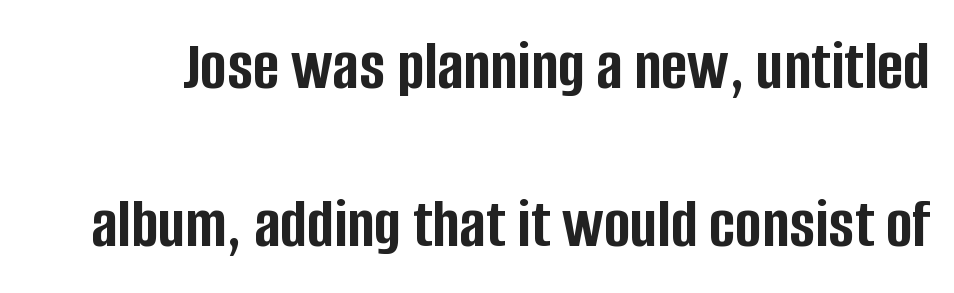
{"serif": "no", "italic": "no", "bold": "yes", "weight": "semibold", "width": "condensed", "stroke_contrast": "low", "x_height": "large", "monospaced": "no", "underline": "no", "line_spacing": "loose", "line_spacing_ratio": 2.23, "letter_spacing": "normal", "letter_spacing_em": 0.0, "glyph_px": 71}
